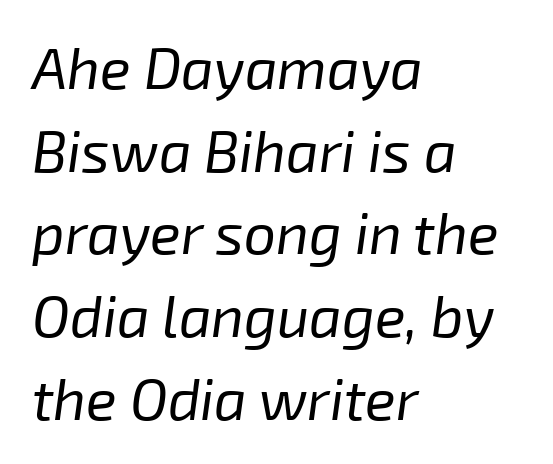
{"italic": "yes", "lean": "right", "slant_degrees": 8, "bold": "no", "weight": "regular", "width": "normal", "stroke_contrast": "low", "x_height": "medium", "monospaced": "no", "underline": "no", "align": "left", "line_spacing": "normal", "line_spacing_ratio": 1.45, "letter_spacing": "normal", "letter_spacing_em": 0.0, "glyph_px": 57}
